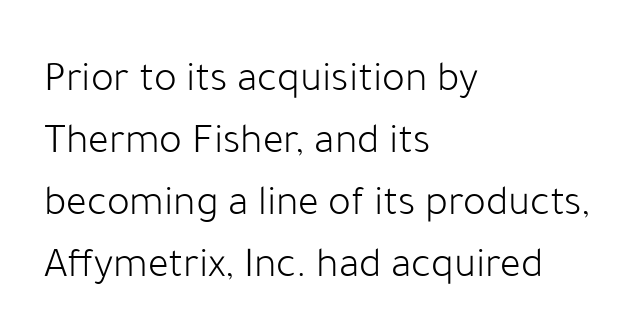
Q: Is the text bold? A: No.
Q: Is the text italic (slanted)? A: No, it is upright.
Q: Is the typeface a serif or a sans-serif typeface? A: Sans-serif.
Q: Is the text underlined? A: No.
Q: How is the paragraph aligned? A: Left-aligned.
Q: Is the spacing between letters normal or unusually wide? A: Normal.
Q: Is the spacing between lines tight, normal or loose? A: Normal.
Q: Width (condensed, normal, or wide)? A: Normal.
Q: Stroke contrast? A: Low.
Q: x-height? A: Medium.
Q: Monospaced? A: No.
